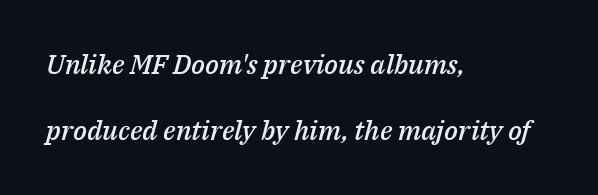
{"italic": "yes", "lean": "right", "slant_degrees": 14, "bold": "semi", "underline": "no", "align": "left", "line_spacing": "loose", "line_spacing_ratio": 2.46, "letter_spacing": "normal", "letter_spacing_em": 0.0, "glyph_px": 27}
